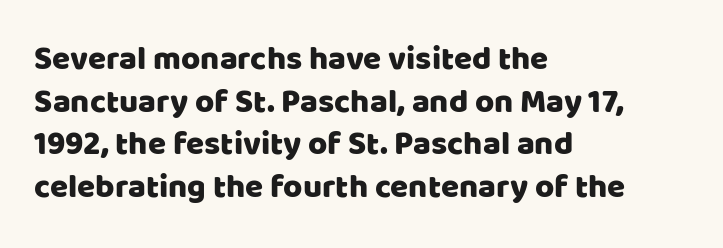
{"serif": "no", "italic": "no", "width": "normal", "stroke_contrast": "low", "x_height": "large", "monospaced": "no", "underline": "no", "align": "left", "line_spacing": "normal", "line_spacing_ratio": 1.29, "letter_spacing": "normal", "letter_spacing_em": 0.0, "glyph_px": 33}
